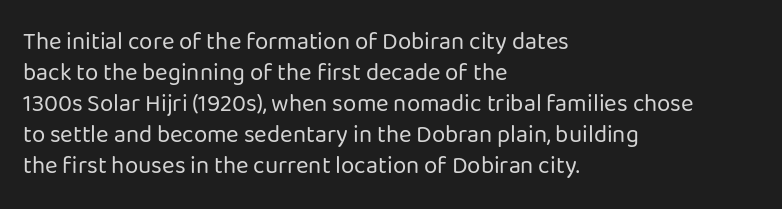
The image shows 24 px text type, upright; set left-aligned, normal line spacing (1.29x), normal letter spacing, not underlined.
